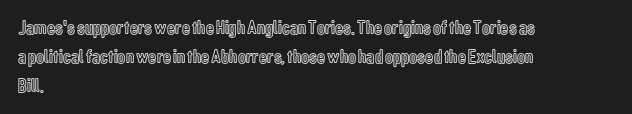
The image shows 20 px text type, upright; set left-aligned, normal line spacing (1.45x), normal letter spacing, not underlined.
